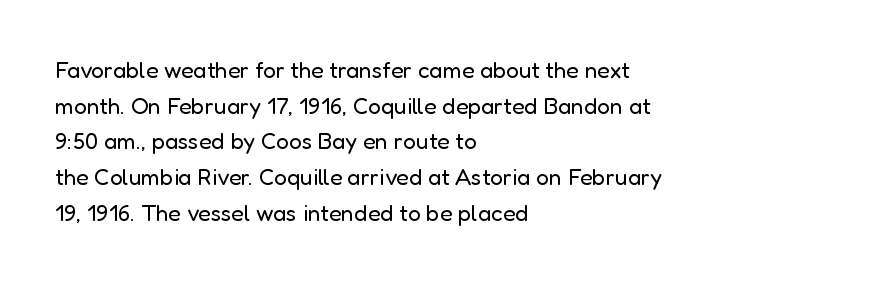
Baseline-to-baseline distance is the conventional proportion of letter height. The passage is arranged the way most books set body copy — flush left. The glyphs are unaccompanied by any horizontal stroke below them. The gaps between neighbouring characters are ordinary and unremarkable.
